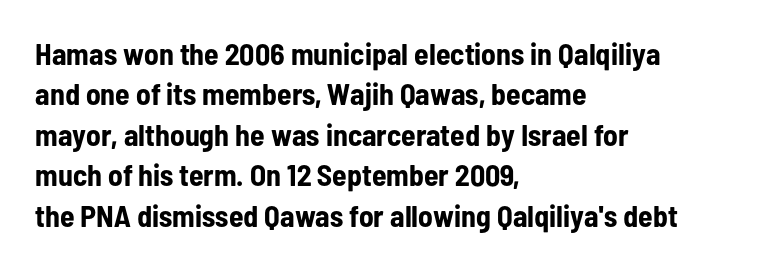
{"serif": "no", "italic": "no", "bold": "yes", "weight": "bold", "width": "condensed", "stroke_contrast": "low", "x_height": "medium", "monospaced": "no", "underline": "no", "align": "left", "line_spacing": "normal", "line_spacing_ratio": 1.35, "letter_spacing": "normal", "letter_spacing_em": 0.0, "glyph_px": 30}
